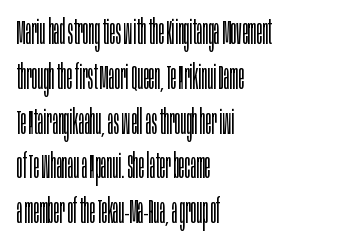
Q: Is the text bold? A: No.
Q: Is the text italic (slanted)? A: No, it is upright.
Q: Is the typeface a serif or a sans-serif typeface? A: Sans-serif.
Q: Is the text underlined? A: No.
Q: How is the paragraph aligned? A: Left-aligned.
Q: Is the spacing between letters normal or unusually wide? A: Normal.
Q: Is the spacing between lines tight, normal or loose? A: Normal.
Q: Width (condensed, normal, or wide)? A: Condensed.
Q: Stroke contrast? A: Low.
Q: x-height? A: Large.
Q: Monospaced? A: No.
